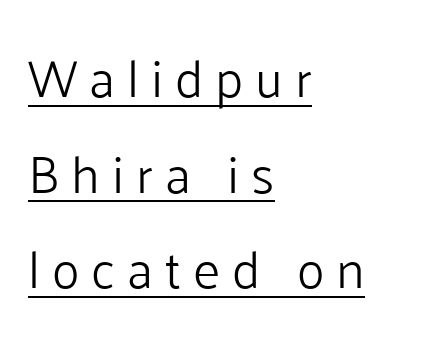
Q: Is the text bold? A: No.
Q: Is the text italic (slanted)? A: No, it is upright.
Q: Is the typeface a serif or a sans-serif typeface? A: Sans-serif.
Q: Is the text underlined? A: Yes.
Q: How is the paragraph aligned? A: Left-aligned.
Q: Is the spacing between letters normal or unusually wide? A: Unusually wide.
Q: Width (condensed, normal, or wide)? A: Normal.
Q: Stroke contrast? A: Low.
Q: x-height? A: Medium.
Q: Monospaced? A: No.
